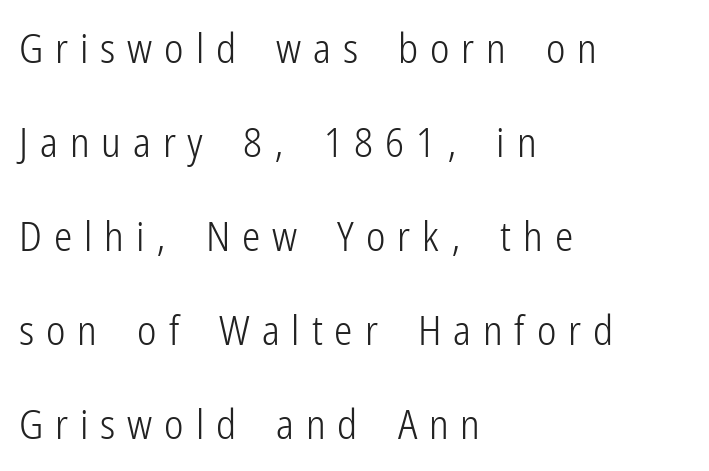
Airy leading. Observe the wide spacing: letters keep a clear distance from each other. These lines are rendered in a variable-pitch font. The zone under the glyphs is completely vacant. Is the stroke heavy? The answer is a plain regular-or-lighter.
